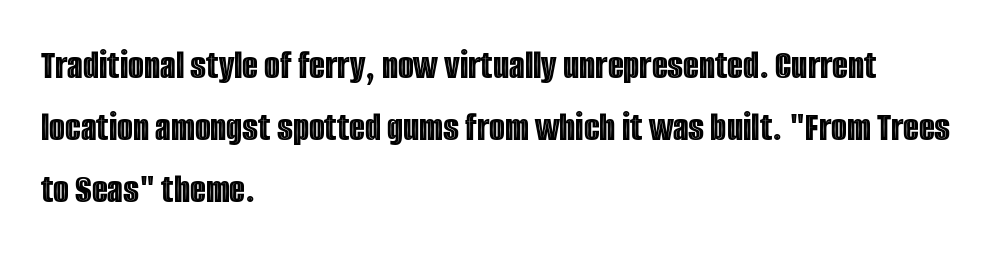
{"italic": "no", "width": "condensed", "x_height": "large", "monospaced": "no", "underline": "no", "align": "left", "line_spacing": "normal", "line_spacing_ratio": 1.51, "letter_spacing": "normal", "letter_spacing_em": 0.0, "glyph_px": 41}
